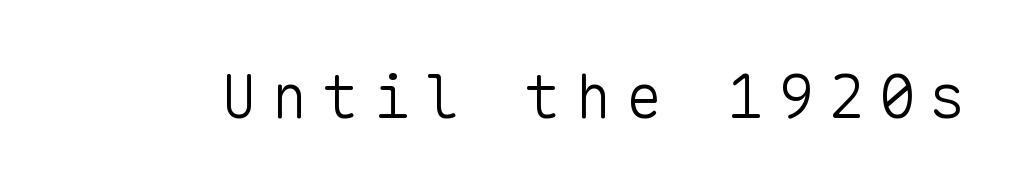
{"serif": "no", "italic": "no", "bold": "no", "weight": "light", "width": "normal", "stroke_contrast": "low", "x_height": "medium", "monospaced": "yes", "underline": "no", "letter_spacing": "wide", "letter_spacing_em": 0.23, "glyph_px": 61}
